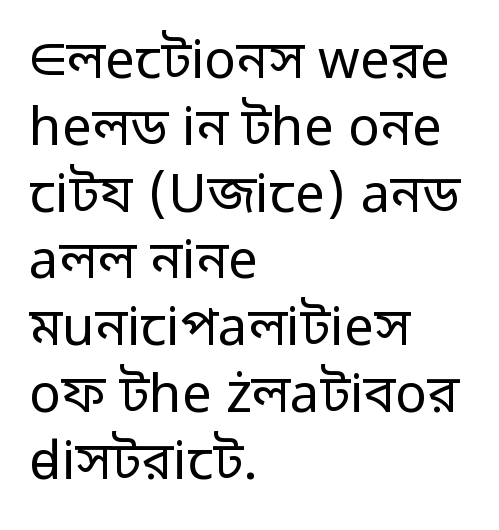
Casual observation: everything's shoved over to the left. Do the letters lean? They stand straight. The face used here is proportionally spaced, like ordinary book or web type. The type is set solid horizontally, with unmodified tracking.
